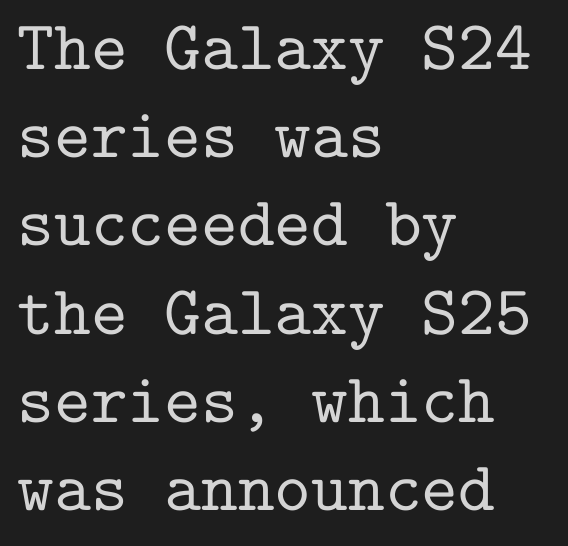
Q: Is the text italic (slanted)? A: No, it is upright.
Q: Is the typeface a serif or a sans-serif typeface? A: Serif.
Q: Is the text underlined? A: No.
Q: How is the paragraph aligned? A: Left-aligned.
Q: Is the spacing between letters normal or unusually wide? A: Normal.
Q: Is the spacing between lines tight, normal or loose? A: Normal.
Q: Width (condensed, normal, or wide)? A: Normal.
Q: Stroke contrast? A: Low.
Q: x-height? A: Medium.
Q: Monospaced? A: Yes.
